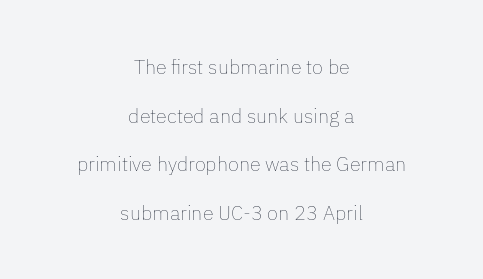
Airy leading. Spacing between characters is what you'd get straight out of the box. The words here are not underlined. A centered setting, common on invitations and titles, is used for this passage. Tall strokes in this sample are plumb rather than angled. No extra ink here — the face is not bold.
